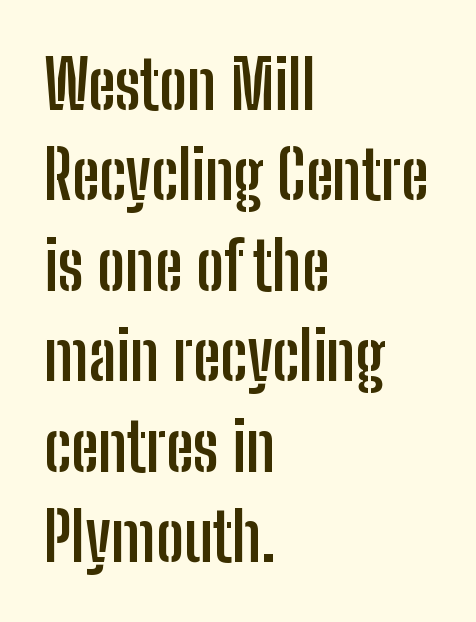
Q: Is the text bold? A: Yes.
Q: Is the text italic (slanted)? A: No, it is upright.
Q: Is the typeface a serif or a sans-serif typeface? A: Sans-serif.
Q: Is the text underlined? A: No.
Q: How is the paragraph aligned? A: Left-aligned.
Q: Is the spacing between letters normal or unusually wide? A: Normal.
Q: Is the spacing between lines tight, normal or loose? A: Normal.
Q: Width (condensed, normal, or wide)? A: Condensed.
Q: Stroke contrast? A: Low.
Q: x-height? A: Medium.
Q: Monospaced? A: No.
